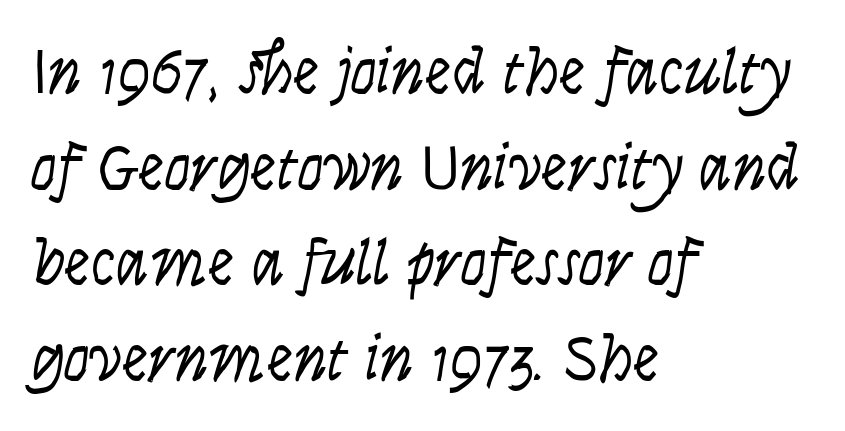
The image shows 66 px light, condensed type, italic (leaning right); set left-aligned, normal line spacing (1.45x), normal letter spacing, not underlined; low stroke contrast and a large x-height.
